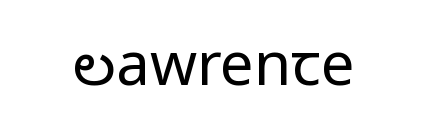
Q: Is the text bold? A: No.
Q: Is the text italic (slanted)? A: No, it is upright.
Q: Is the typeface a serif or a sans-serif typeface? A: Sans-serif.
Q: Is the text underlined? A: No.
Q: Is the spacing between letters normal or unusually wide? A: Normal.
Q: Width (condensed, normal, or wide)? A: Condensed.
Q: Stroke contrast? A: Low.
Q: x-height? A: Large.
Q: Monospaced? A: No.
